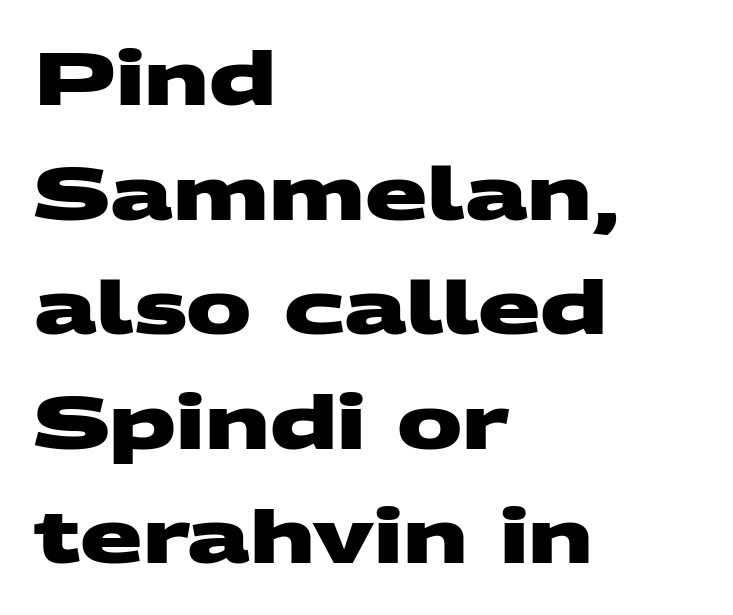
Q: Is the text bold? A: Yes.
Q: Is the typeface a serif or a sans-serif typeface? A: Sans-serif.
Q: Is the text underlined? A: No.
Q: How is the paragraph aligned? A: Left-aligned.
Q: Is the spacing between letters normal or unusually wide? A: Normal.
Q: Is the spacing between lines tight, normal or loose? A: Normal.
Q: Width (condensed, normal, or wide)? A: Wide.
Q: Stroke contrast? A: Medium.
Q: x-height? A: Large.
Q: Monospaced? A: No.
